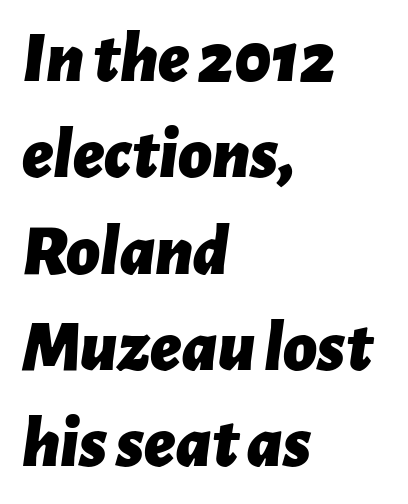
The image shows 73 px bold type, italic (leaning right); set left-aligned, normal line spacing (1.32x), normal letter spacing, not underlined; low stroke contrast and a medium x-height.
